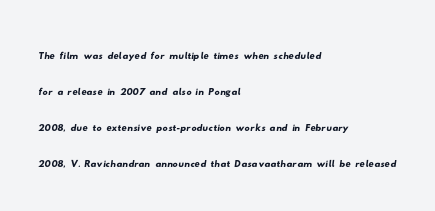
Bare-footed words on every line. Each new line begins a customary step beneath the previous one. Glyph-to-glyph distance matches everyday printed text. These lines are set flush left with a ragged right edge.
